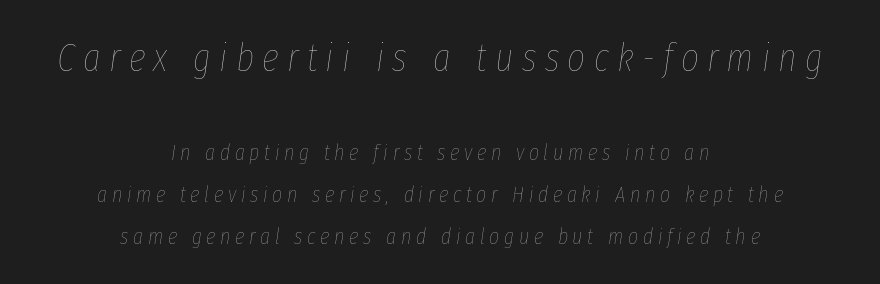
The image shows 39 px thin, condensed type, italic (leaning right); set centered, loose line spacing (1.9x), unusually wide letter spacing (+0.21 em), not underlined; the first (top) block is 1.77x larger; low stroke contrast and a medium x-height.
